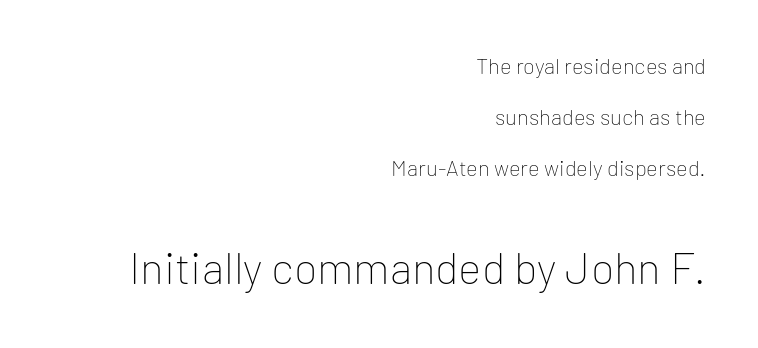
{"serif": "no", "italic": "no", "bold": "no", "weight": "thin", "width": "normal", "stroke_contrast": "low", "x_height": "medium", "monospaced": "no", "underline": "no", "align": "right", "line_spacing": "loose", "line_spacing_ratio": 2.32, "letter_spacing": "normal", "letter_spacing_em": 0.0, "larger_block": "second", "size_ratio": 2.0, "glyph_px": 44}
